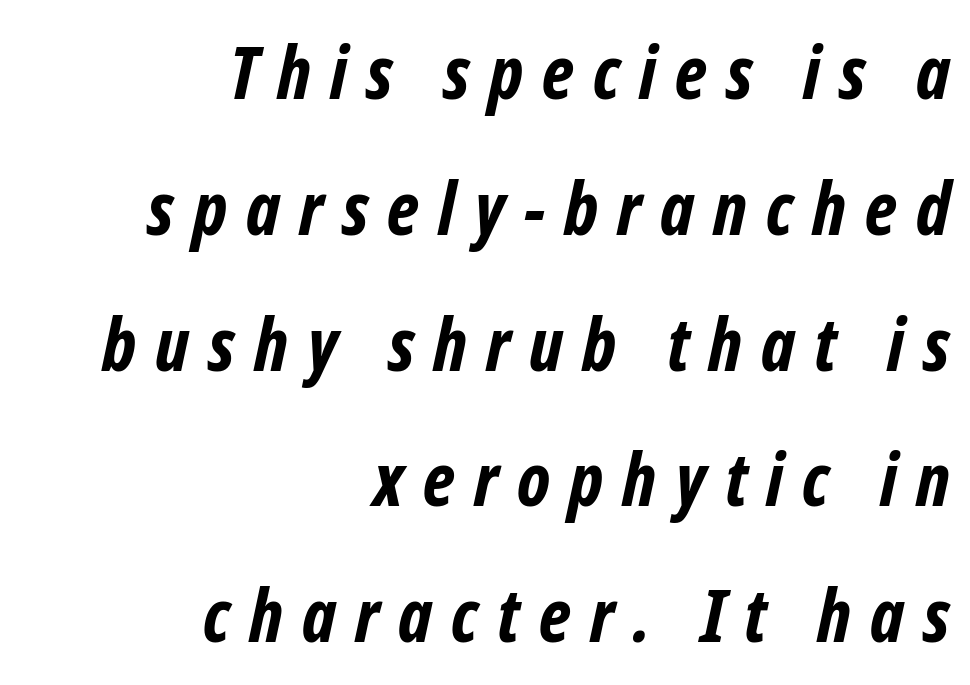
{"serif": "no", "bold": "yes", "weight": "bold", "width": "condensed", "stroke_contrast": "low", "x_height": "medium", "monospaced": "no", "underline": "no", "align": "right", "line_spacing_ratio": 1.86, "letter_spacing": "wide", "letter_spacing_em": 0.26, "glyph_px": 73}
